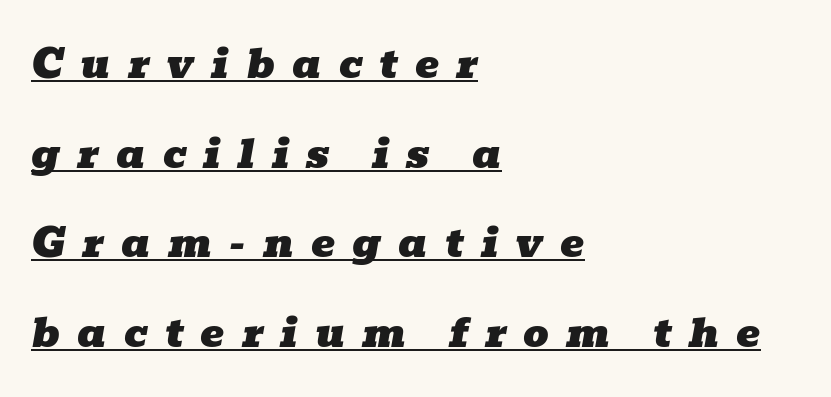
Q: Is the text italic (slanted)? A: Yes, it leans right by about 10 degrees.
Q: Is the typeface a serif or a sans-serif typeface? A: Serif.
Q: Is the text underlined? A: Yes.
Q: How is the paragraph aligned? A: Left-aligned.
Q: Is the spacing between letters normal or unusually wide? A: Unusually wide.
Q: Is the spacing between lines tight, normal or loose? A: Loose.
Q: Width (condensed, normal, or wide)? A: Wide.
Q: Stroke contrast? A: Low.
Q: x-height? A: Medium.
Q: Monospaced? A: No.
